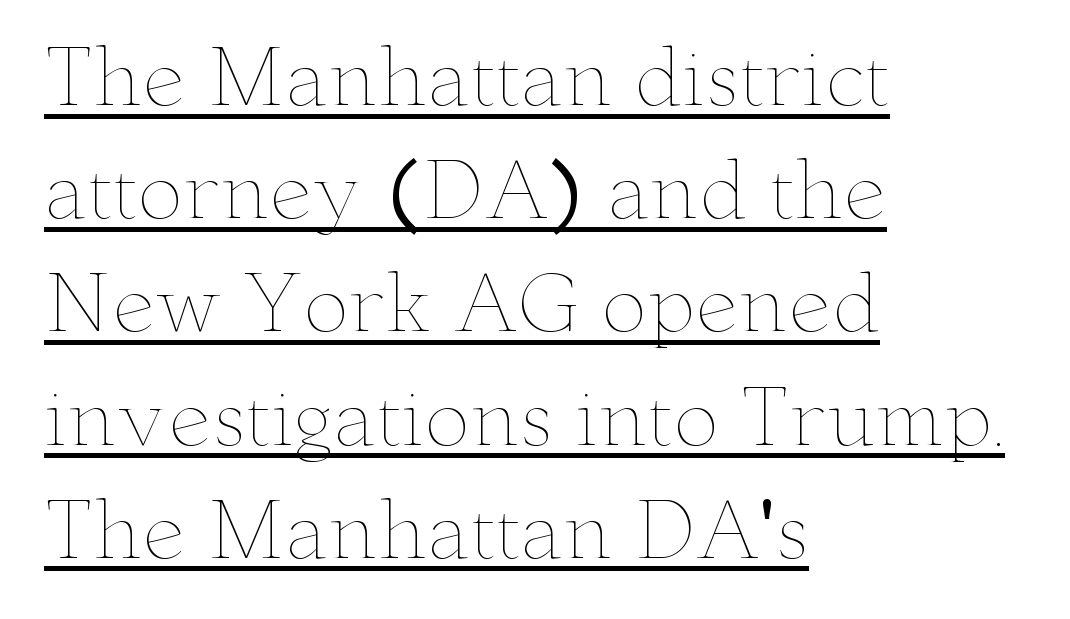
Q: Is the text bold? A: No.
Q: Is the text italic (slanted)? A: No, it is upright.
Q: Is the text underlined? A: Yes.
Q: How is the paragraph aligned? A: Left-aligned.
Q: Is the spacing between letters normal or unusually wide? A: Normal.
Q: Is the spacing between lines tight, normal or loose? A: Normal.
Q: Width (condensed, normal, or wide)? A: Wide.
Q: Stroke contrast? A: Low.
Q: x-height? A: Small.
Q: Monospaced? A: No.
